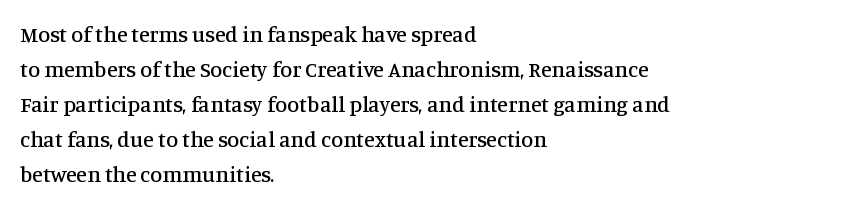
{"italic": "no", "underline": "no", "align": "left", "line_spacing": "normal", "line_spacing_ratio": 1.59, "letter_spacing": "normal", "letter_spacing_em": 0.0, "glyph_px": 22}
